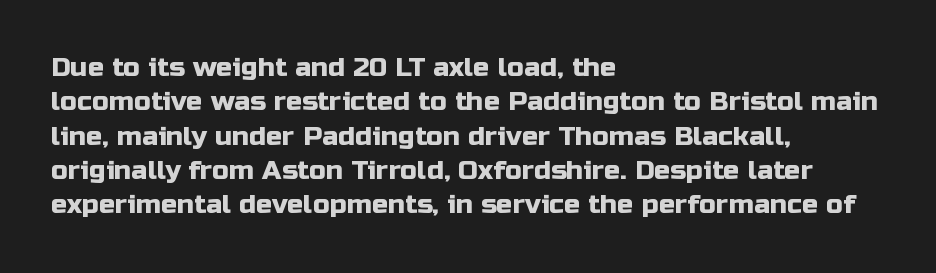
Do the letters lean? They stand straight. Lines of text with bare space underneath. The passage shown stacks its lines at a standard gap. Casual observation: everything's shoved over to the left.
